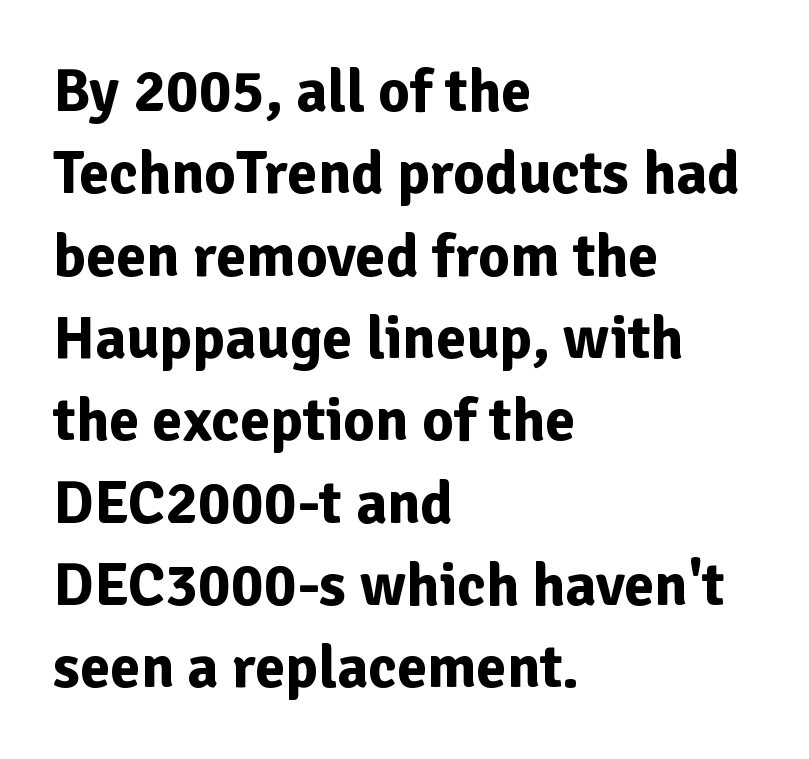
Leftover space on each line is placed entirely after the last word. The passage shown is typeset with a sans-serif family. Do the letters lean? They stand straight. The strip under each line holds only bare page. Normally led — the rows are evenly, conventionally spaced. The face used here is proportionally spaced, like ordinary book or web type.
